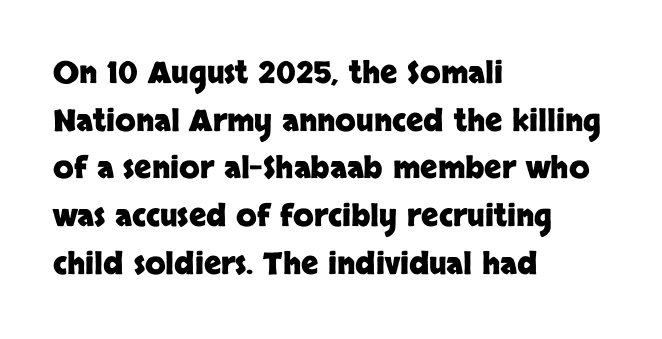
The image shows 30 px heavy sans-serif type, upright; set left-aligned, normal line spacing (1.59x), normal letter spacing, not underlined; low stroke contrast and a large x-height.
